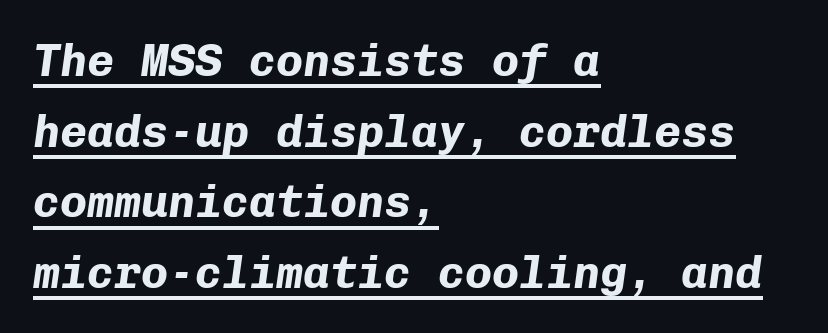
Q: Is the text bold? A: Yes.
Q: Is the text italic (slanted)? A: Yes, it leans right by about 8 degrees.
Q: Is the text underlined? A: Yes.
Q: How is the paragraph aligned? A: Left-aligned.
Q: Is the spacing between letters normal or unusually wide? A: Normal.
Q: Is the spacing between lines tight, normal or loose? A: Normal.
Q: Width (condensed, normal, or wide)? A: Normal.
Q: Stroke contrast? A: Low.
Q: x-height? A: Medium.
Q: Monospaced? A: Yes.
